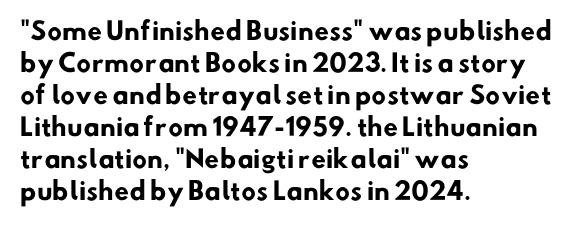
{"bold": "yes", "underline": "no", "align": "left", "line_spacing": "normal", "line_spacing_ratio": 1.33, "letter_spacing": "normal", "letter_spacing_em": 0.0, "glyph_px": 24}
